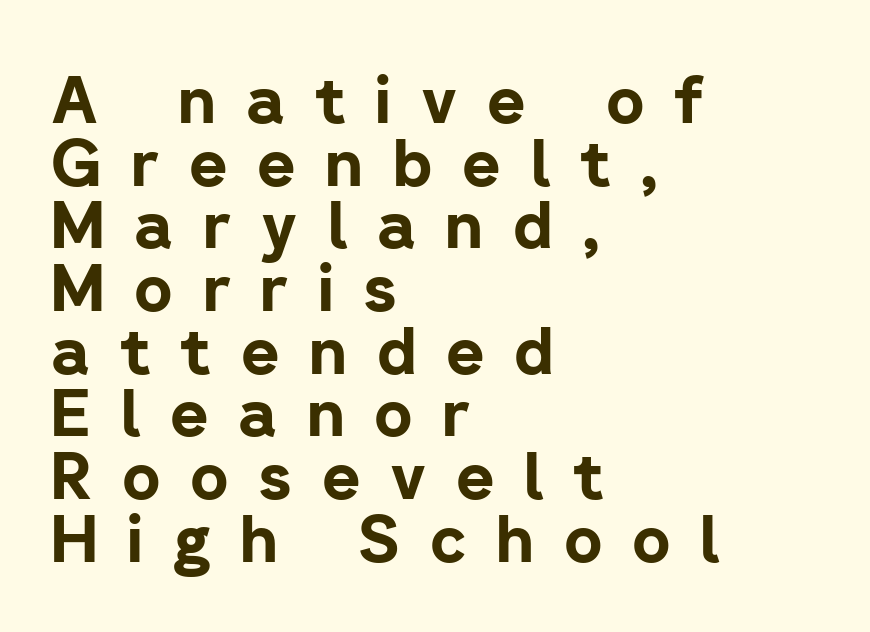
The type family on display is of the sans-serif kind. The lines are quadded left. Caption: bold face, heavy strokes. Bare-footed words on every line.
